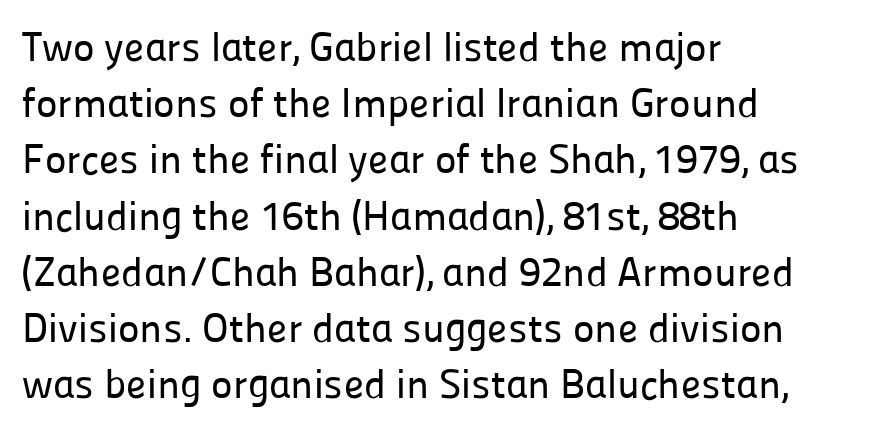
Q: Is the text italic (slanted)? A: No, it is upright.
Q: Is the typeface a serif or a sans-serif typeface? A: Sans-serif.
Q: Is the text underlined? A: No.
Q: How is the paragraph aligned? A: Left-aligned.
Q: Is the spacing between letters normal or unusually wide? A: Normal.
Q: Is the spacing between lines tight, normal or loose? A: Normal.
Q: Width (condensed, normal, or wide)? A: Normal.
Q: Stroke contrast? A: Low.
Q: x-height? A: Medium.
Q: Monospaced? A: No.
